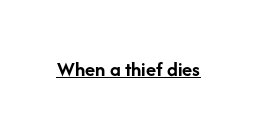
Emphasis is given by a line drawn under the lettering. Weight: bold. Honestly, the letter spacing is just normal — you wouldn't notice it. Is there any slant? The stems are plumb.
